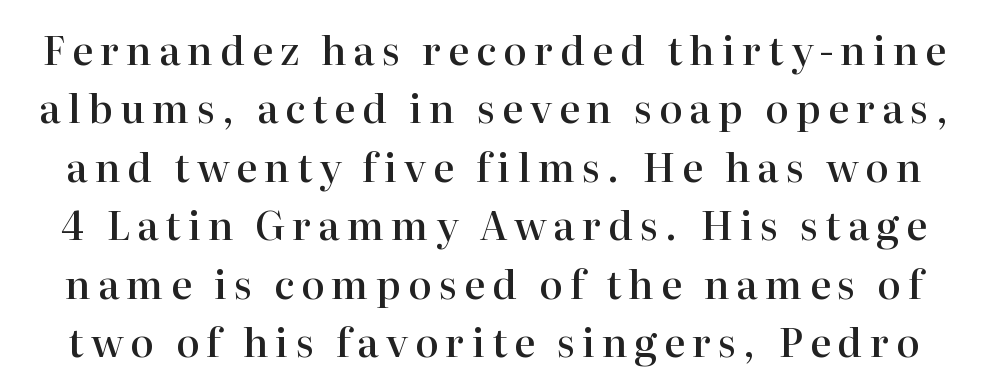
Q: Is the text bold? A: Semi-bold.
Q: Is the text italic (slanted)? A: No, it is upright.
Q: Is the typeface a serif or a sans-serif typeface? A: Serif.
Q: Is the text underlined? A: No.
Q: Is the spacing between lines tight, normal or loose? A: Normal.
Q: Width (condensed, normal, or wide)? A: Normal.
Q: Stroke contrast? A: High.
Q: x-height? A: Medium.
Q: Monospaced? A: No.
